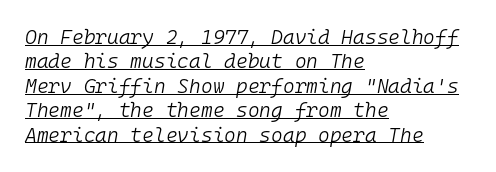
{"italic": "yes", "lean": "right", "slant_degrees": 10, "bold": "no", "underline": "yes", "align": "left", "line_spacing_ratio": 1.22, "letter_spacing": "normal", "letter_spacing_em": 0.0, "glyph_px": 20}
